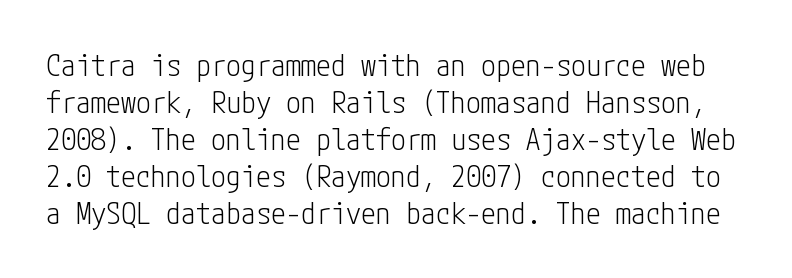
The image shows 30 px light, condensed sans-serif type, upright; set line spacing 1.23x, normal letter spacing, not underlined; low stroke contrast and a medium x-height.
